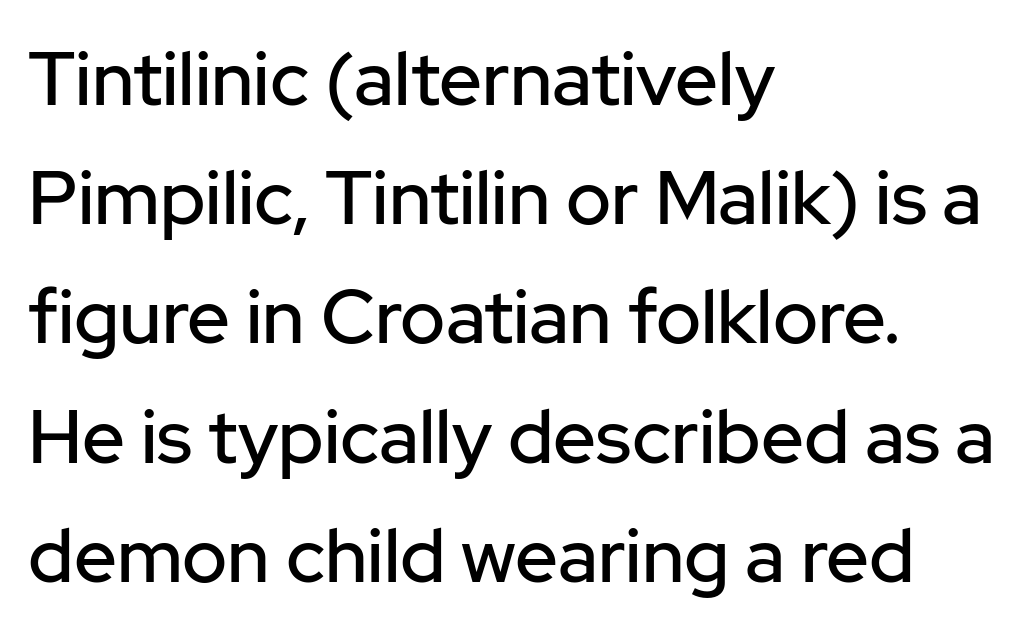
The image shows 75 px sans-serif type, upright; set left-aligned, normal line spacing (1.59x), normal letter spacing, not underlined; low stroke contrast and a medium x-height.
